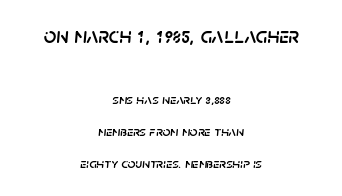
{"italic": "yes", "lean": "right", "slant_degrees": 5, "underline": "no", "align": "center", "line_spacing": "loose", "line_spacing_ratio": 2.29, "letter_spacing": "normal", "letter_spacing_em": 0.0, "larger_block": "first", "size_ratio": 1.57, "glyph_px": 22}
